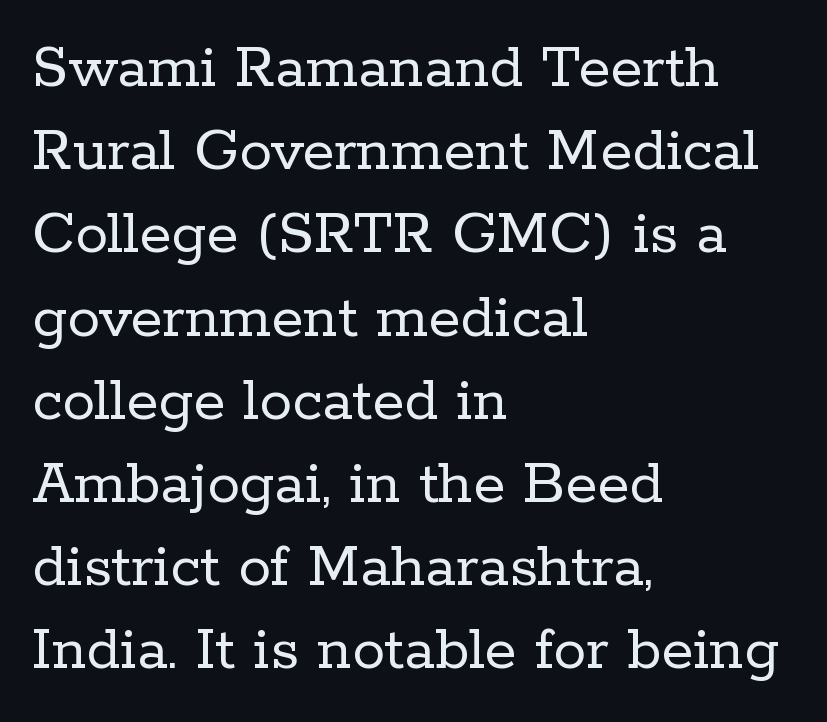
{"serif": "yes", "italic": "no", "bold": "no", "weight": "regular", "width": "normal", "stroke_contrast": "low", "x_height": "medium", "monospaced": "no", "underline": "no", "align": "left", "line_spacing": "normal", "line_spacing_ratio": 1.28, "letter_spacing": "normal", "letter_spacing_em": 0.0, "glyph_px": 65}
